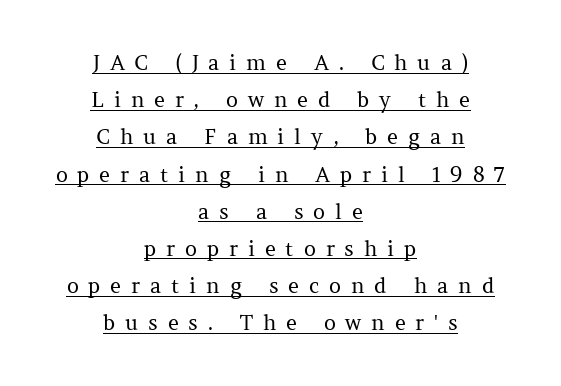
Letter spacing: wide. Quick note: not italic, upright. Underlining? Definitely there. Is the block centered? Yes — each line is placed symmetrically about the middle. Weight: regular or lighter.
